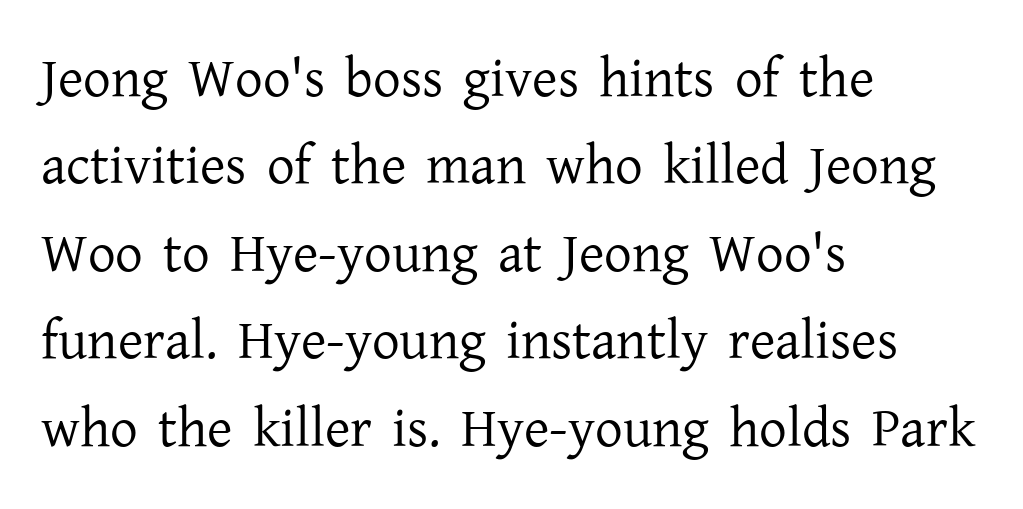
The image shows 55 px regular-weight serif type, upright; set left-aligned, normal line spacing (1.59x), normal letter spacing, not underlined; low stroke contrast and a medium x-height.
